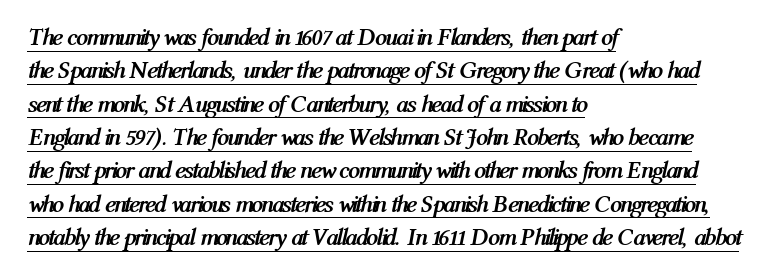
{"italic": "yes", "lean": "right", "slant_degrees": 12, "bold": "yes", "underline": "yes", "align": "left", "line_spacing": "normal", "line_spacing_ratio": 1.39, "letter_spacing": "normal", "letter_spacing_em": 0.0, "glyph_px": 24}
